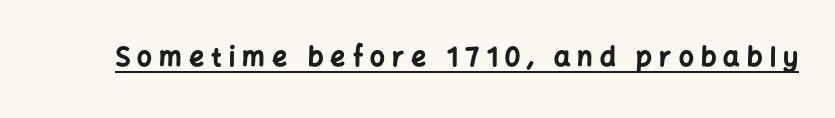
This rendering features underlined lettering. The tracking jumps out immediately: characters are airy and widely separated. The font is running at its bold setting. You can tell it's not italic because the verticals are truly vertical.
